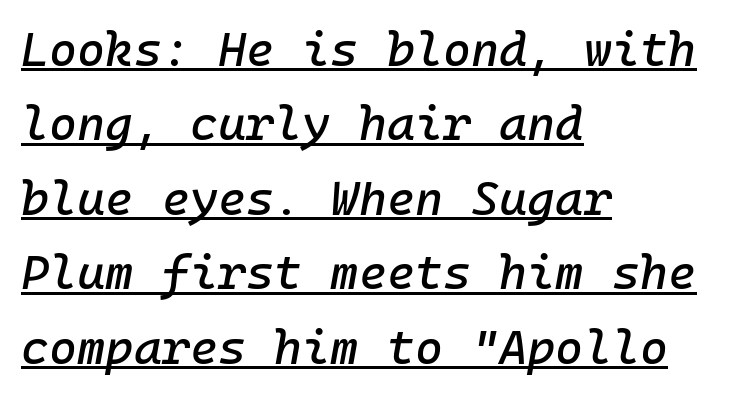
Notice how the stems are inclined rather than vertical — that's the hallmark of italics. In designer terms, the underline attribute is active on this setting. The lines are quadded left. Students, observe: this is what conventionally led text looks like. The line texture is even and compact thanks to regular tracking.
